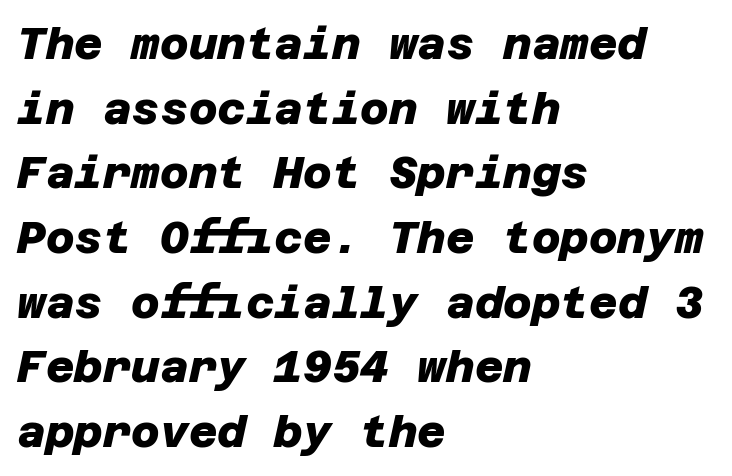
{"serif": "no", "bold": "yes", "weight": "heavy", "width": "normal", "stroke_contrast": "low", "x_height": "large", "underline": "no", "align": "left", "line_spacing": "normal", "line_spacing_ratio": 1.47, "letter_spacing": "normal", "letter_spacing_em": 0.0, "glyph_px": 44}
